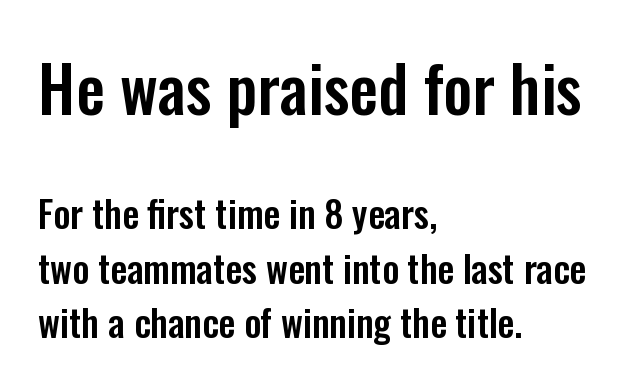
{"serif": "no", "italic": "no", "width": "condensed", "stroke_contrast": "low", "x_height": "medium", "monospaced": "no", "underline": "no", "align": "left", "line_spacing": "normal", "line_spacing_ratio": 1.48, "letter_spacing": "normal", "letter_spacing_em": 0.0, "larger_block": "first", "size_ratio": 1.73, "glyph_px": 64}
